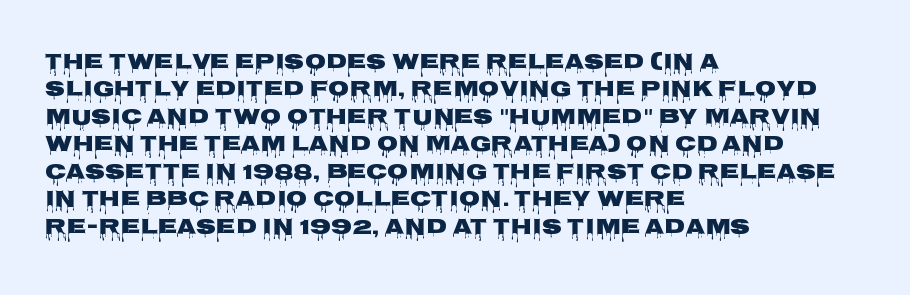
Q: Is the text bold? A: Yes.
Q: Is the text italic (slanted)? A: No, it is upright.
Q: Is the text underlined? A: No.
Q: How is the paragraph aligned? A: Left-aligned.
Q: Is the spacing between letters normal or unusually wide? A: Normal.
Q: Is the spacing between lines tight, normal or loose? A: Normal.
